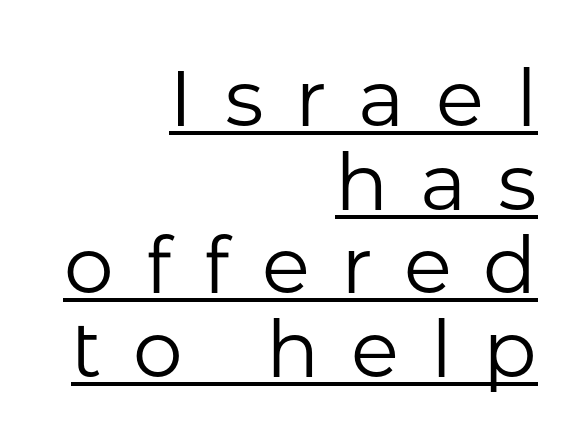
Q: Is the text bold? A: No.
Q: Is the text italic (slanted)? A: No, it is upright.
Q: Is the typeface a serif or a sans-serif typeface? A: Sans-serif.
Q: Is the text underlined? A: Yes.
Q: How is the paragraph aligned? A: Right-aligned.
Q: Is the spacing between letters normal or unusually wide? A: Unusually wide.
Q: Is the spacing between lines tight, normal or loose? A: Tight.
Q: Width (condensed, normal, or wide)? A: Normal.
Q: Stroke contrast? A: Low.
Q: x-height? A: Medium.
Q: Monospaced? A: No.
